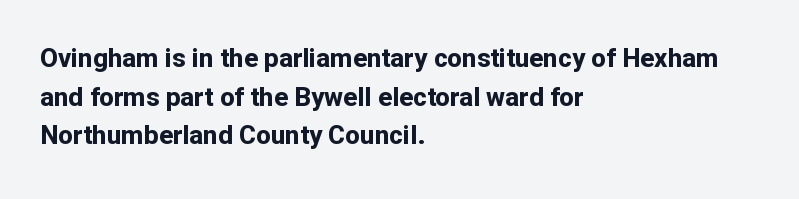
The image shows 26 px bold type, upright; set left-aligned, normal line spacing (1.49x), normal letter spacing, not underlined.
